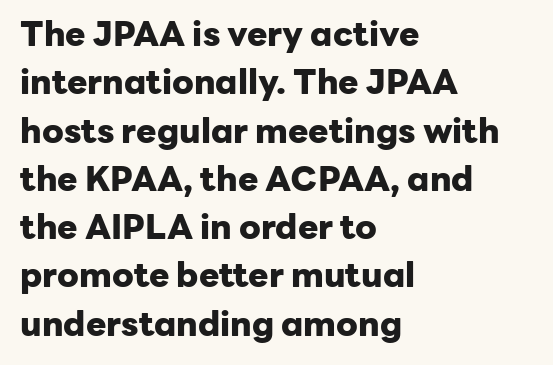
{"serif": "no", "italic": "no", "bold": "yes", "weight": "heavy", "width": "normal", "stroke_contrast": "low", "x_height": "medium", "monospaced": "no", "underline": "no", "align": "left", "line_spacing": "normal", "line_spacing_ratio": 1.42, "letter_spacing": "normal", "letter_spacing_em": 0.0, "glyph_px": 34}
